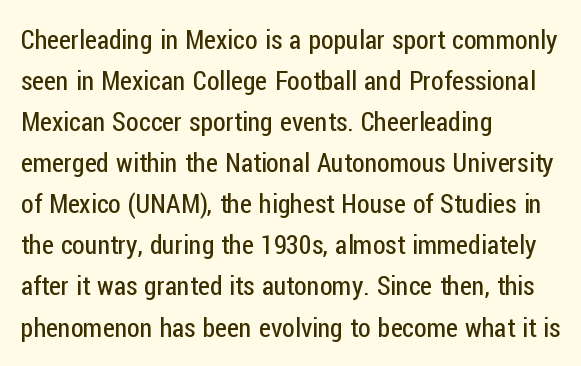
The image shows 26 px text type, upright; set left-aligned, normal line spacing (1.58x), normal letter spacing, not underlined.
